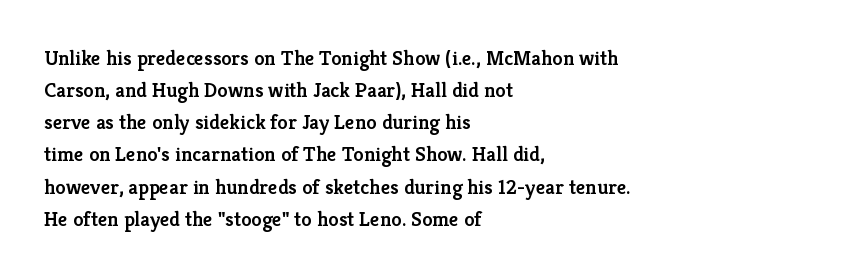
Q: Is the text bold? A: Semi-bold.
Q: Is the text italic (slanted)? A: No, it is upright.
Q: Is the text underlined? A: No.
Q: How is the paragraph aligned? A: Left-aligned.
Q: Is the spacing between letters normal or unusually wide? A: Normal.
Q: Is the spacing between lines tight, normal or loose? A: Normal.
